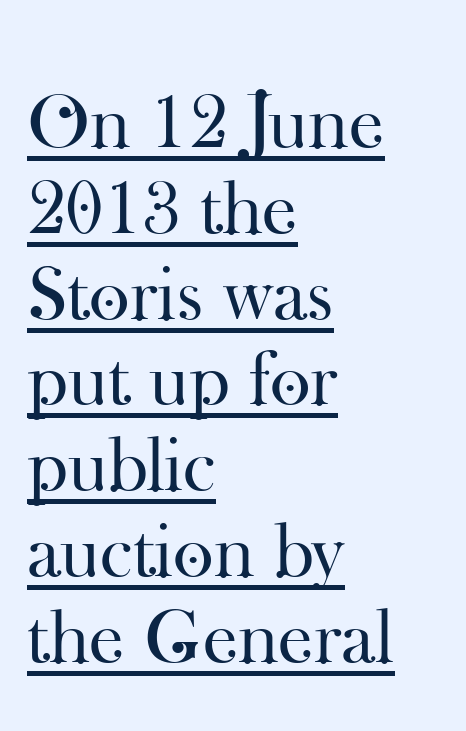
The image shows 78 px regular-weight serif type, upright; set left-aligned, tight line spacing (1.1x), normal letter spacing, underlined; high stroke contrast and a small x-height.
